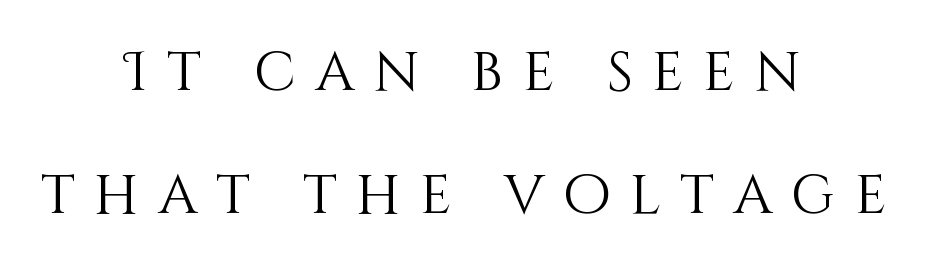
The image shows 55 px light type, upright; set centered, loose line spacing (2.24x), unusually wide letter spacing (+0.35 em), not underlined; medium stroke contrast and a large x-height.
